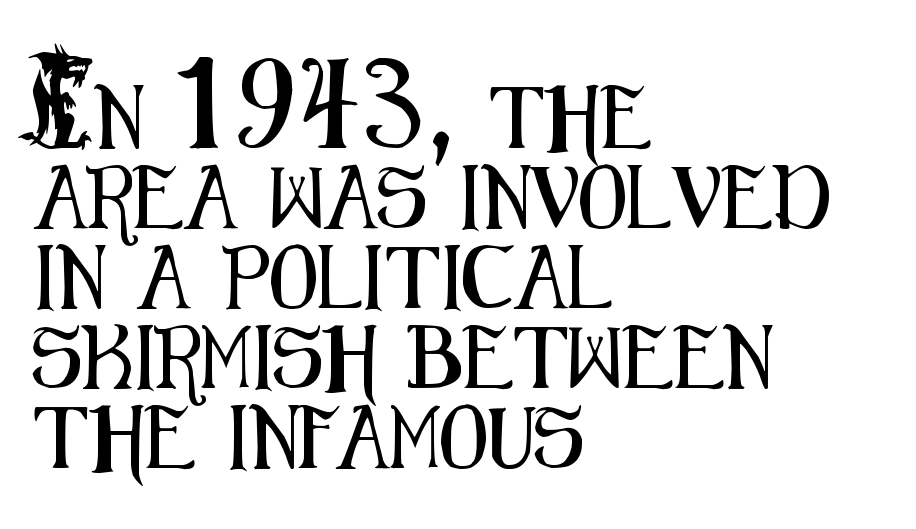
The image shows 63 px condensed sans-serif type, upright; set left-aligned, normal line spacing (1.27x), normal letter spacing, not underlined; medium stroke contrast and a small x-height.
